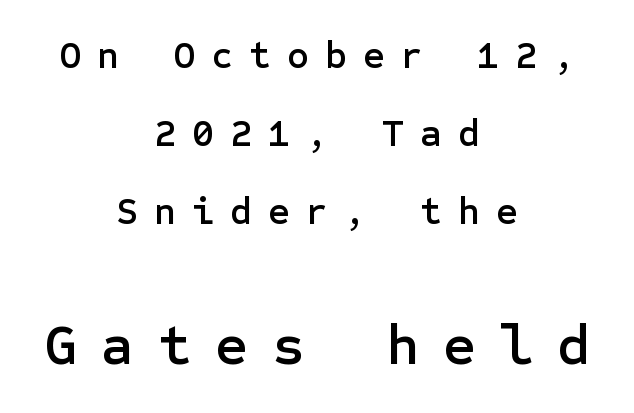
The image shows 57 px sans-serif type, upright; set centered, loose line spacing (2.05x), unusually wide letter spacing (+0.42 em), not underlined; the second (bottom) block is 1.5x larger; low stroke contrast and a medium x-height.
